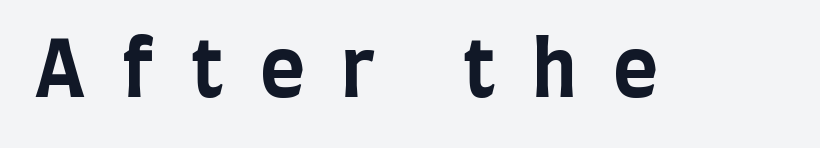
This is roman type, the default non-slanted kind. The area under the type is left untouched. Serifs: no, the terminals of the letterforms are clean. Pretty heavy lettering here — definitely bold. Each letter keeps its own natural width here, so spacing adapts to shape. In terms of letterspacing, this is a distinctly airy, spread setting.
